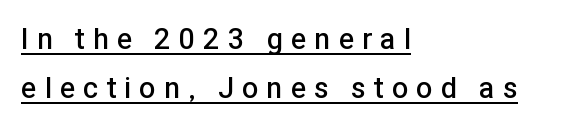
{"serif": "no", "italic": "no", "bold": "semi", "weight": "semibold", "width": "normal", "stroke_contrast": "low", "x_height": "medium", "monospaced": "no", "underline": "yes", "align": "left", "line_spacing": "normal", "line_spacing_ratio": 1.69, "letter_spacing": "wide", "letter_spacing_em": 0.29, "glyph_px": 29}
